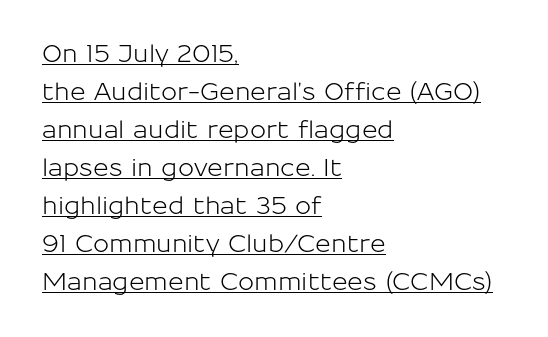
Here the glyphs are tracked normally, forming tight word shapes. Every stem runs plumb, perpendicular to the baseline. Is there an underline? Yes — a line sits under the letters. The lines sit at an ordinary, default distance from one another. One-word summary of the alignment: left.
